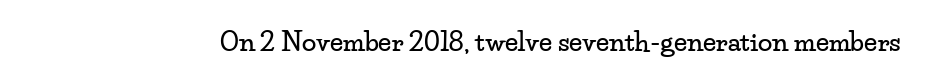
{"italic": "no", "underline": "no", "letter_spacing": "normal", "letter_spacing_em": 0.0, "glyph_px": 26}
